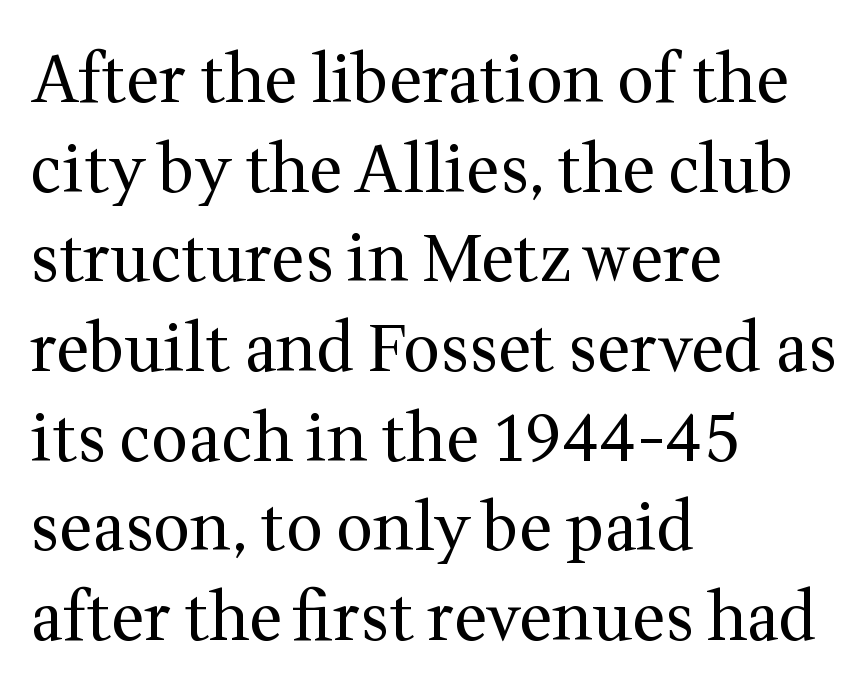
{"serif": "yes", "italic": "no", "bold": "no", "weight": "regular", "width": "normal", "stroke_contrast": "medium", "x_height": "medium", "monospaced": "no", "underline": "no", "align": "left", "line_spacing": "normal", "line_spacing_ratio": 1.38, "letter_spacing": "normal", "letter_spacing_em": 0.0, "glyph_px": 65}
